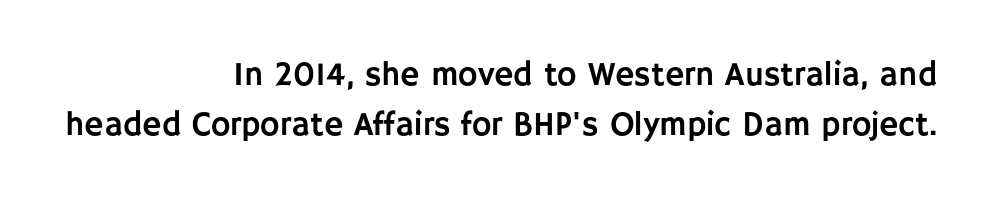
Q: Is the text italic (slanted)? A: No, it is upright.
Q: Is the typeface a serif or a sans-serif typeface? A: Sans-serif.
Q: Is the text underlined? A: No.
Q: How is the paragraph aligned? A: Right-aligned.
Q: Is the spacing between letters normal or unusually wide? A: Normal.
Q: Is the spacing between lines tight, normal or loose? A: Normal.
Q: Width (condensed, normal, or wide)? A: Normal.
Q: Stroke contrast? A: Low.
Q: x-height? A: Large.
Q: Monospaced? A: No.
